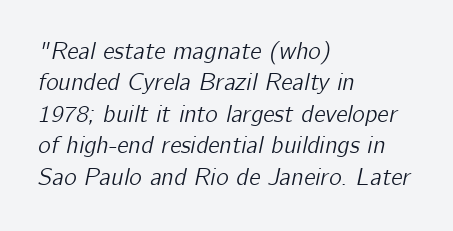
{"italic": "yes", "lean": "right", "slant_degrees": 12, "underline": "no", "align": "left", "line_spacing": "normal", "line_spacing_ratio": 1.31, "letter_spacing": "normal", "letter_spacing_em": 0.0, "glyph_px": 24}
